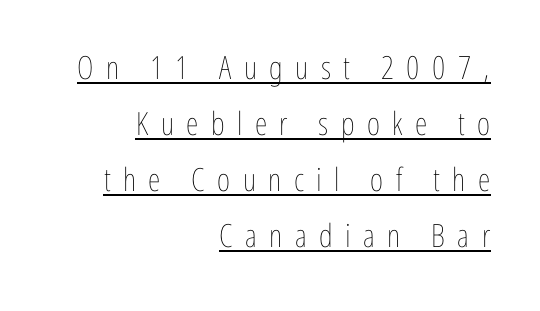
The image shows 32 px thin, condensed type, upright; set right-aligned, line spacing 1.75x, unusually wide letter spacing (+0.39 em), underlined; low stroke contrast and a medium x-height.
